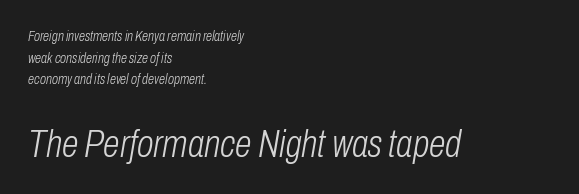
{"italic": "yes", "lean": "right", "slant_degrees": 10, "bold": "no", "weight": "light", "width": "condensed", "stroke_contrast": "low", "x_height": "medium", "monospaced": "no", "underline": "no", "align": "left", "line_spacing": "normal", "line_spacing_ratio": 1.54, "letter_spacing": "normal", "letter_spacing_em": 0.0, "larger_block": "second", "size_ratio": 2.71, "glyph_px": 38}
